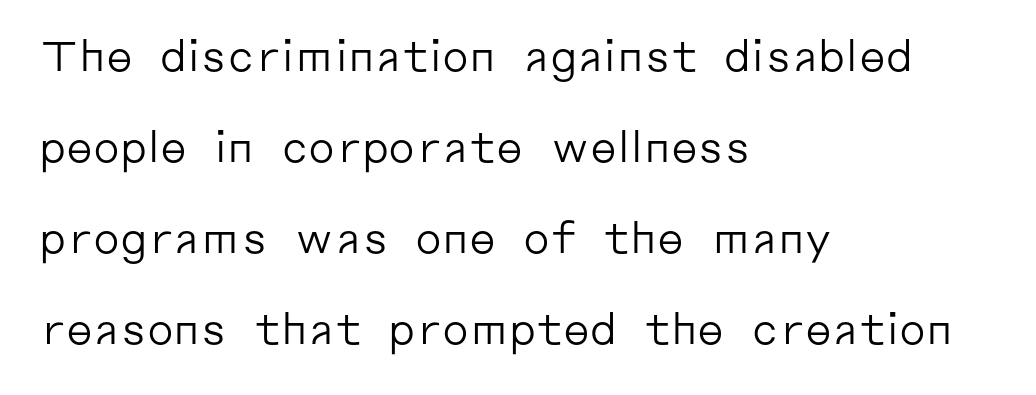
{"serif": "no", "italic": "no", "bold": "no", "weight": "regular", "width": "normal", "stroke_contrast": "low", "x_height": "medium", "monospaced": "no", "underline": "no", "align": "left", "line_spacing": "loose", "line_spacing_ratio": 2.17, "letter_spacing": "normal", "letter_spacing_em": 0.0, "glyph_px": 42}
